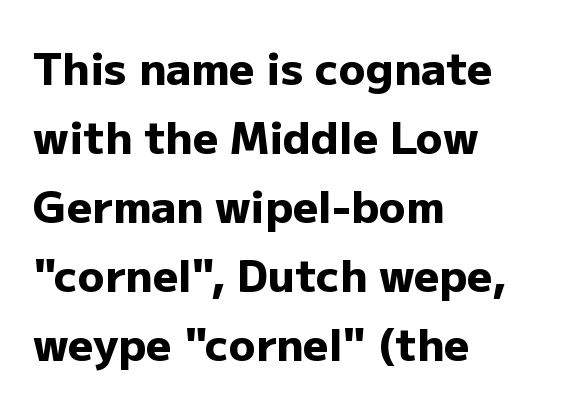
The image shows 44 px heavy sans-serif type, upright; set left-aligned, normal line spacing (1.57x), normal letter spacing, not underlined; low stroke contrast and a medium x-height.
